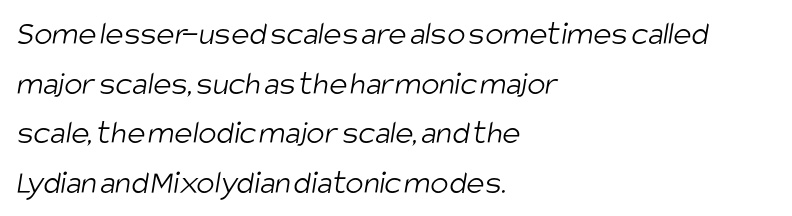
The image shows 34 px light, condensed sans-serif type; set left-aligned, normal line spacing (1.46x), normal letter spacing, not underlined; low stroke contrast and a large x-height.
